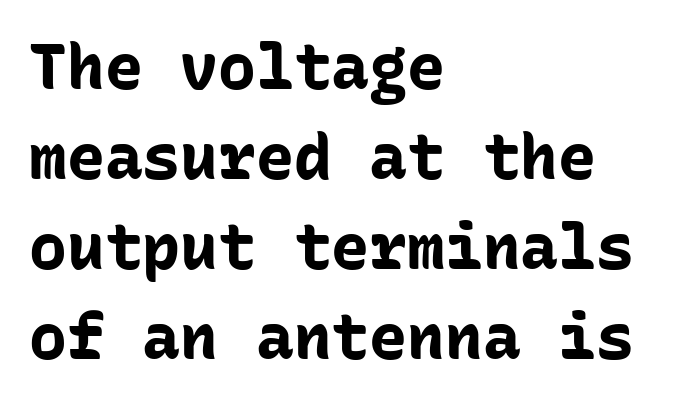
{"serif": "no", "italic": "no", "bold": "yes", "weight": "bold", "width": "normal", "stroke_contrast": "low", "x_height": "medium", "monospaced": "yes", "underline": "no", "align": "left", "line_spacing": "normal", "line_spacing_ratio": 1.43, "letter_spacing": "normal", "letter_spacing_em": 0.0, "glyph_px": 63}
